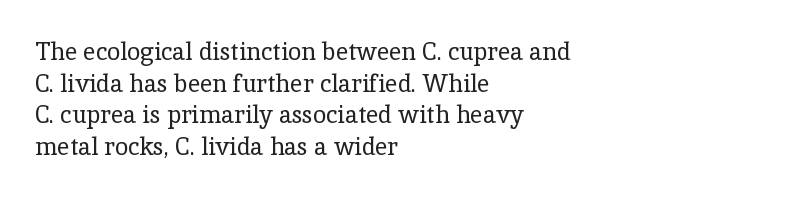
Leftover space on each line is placed entirely after the last word. The typesetting does not lean heavy: it is not bold. Honestly, the letter spacing is just normal — you wouldn't notice it. Underline: absent. If you drew a line through each stem, it would be perfectly vertical.
